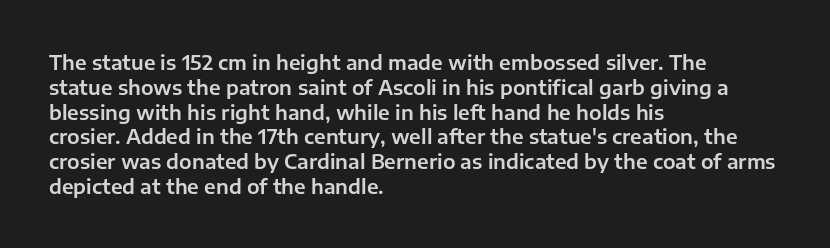
The image shows 20 px text type, upright; set left-aligned, line spacing 1.24x, normal letter spacing, not underlined.
